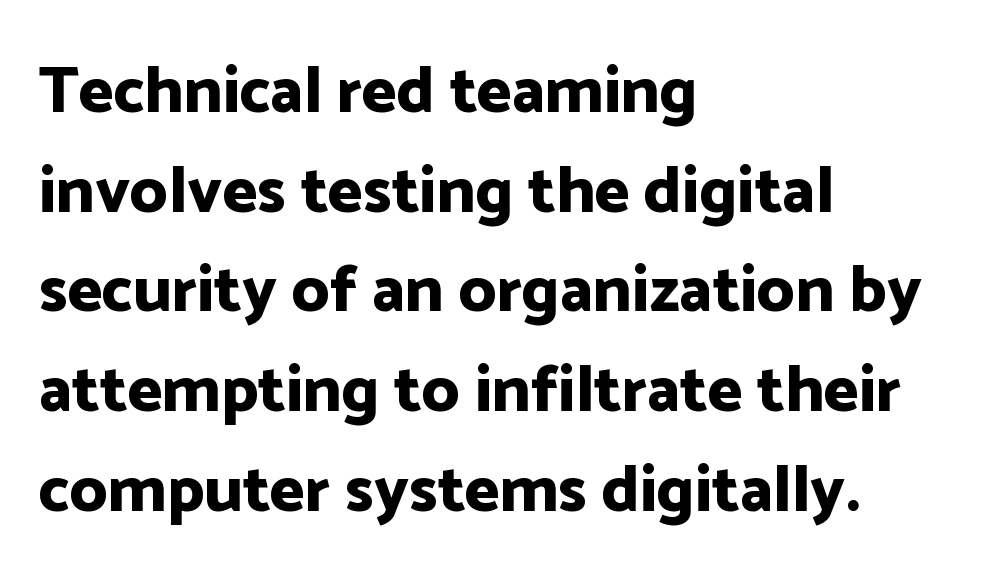
The rows are spaced the way most documents space them. The gaps between neighbouring characters are ordinary and unremarkable. I'd call this a sans setting — the letters go barefoot. Visually the block forms a straight wall on the left and a jagged coastline on the right. The specimen reads as upright at a glance. Spacing verdict: proportional, widths tailored to each character.
